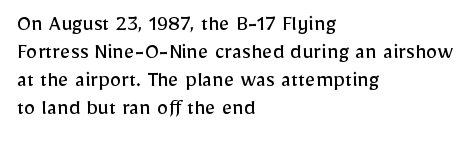
{"italic": "no", "bold": "no", "underline": "no", "align": "left", "line_spacing_ratio": 1.22, "letter_spacing": "normal", "letter_spacing_em": 0.0, "glyph_px": 23}
